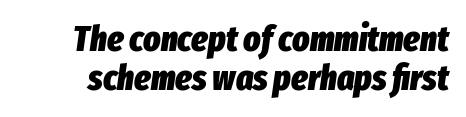
The image shows 36 px heavy, condensed type, italic (leaning right); set tight line spacing (1.07x), normal letter spacing, not underlined; low stroke contrast and a medium x-height.
